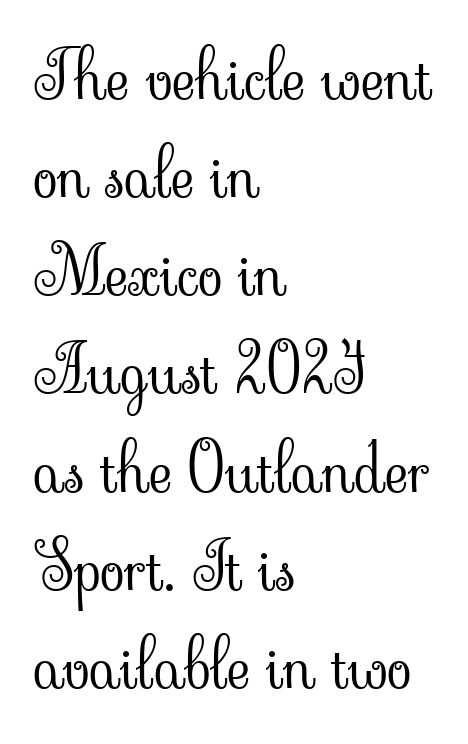
The image shows 65 px light serif type, upright; set left-aligned, normal line spacing (1.51x), normal letter spacing, not underlined; low stroke contrast and a small x-height.
